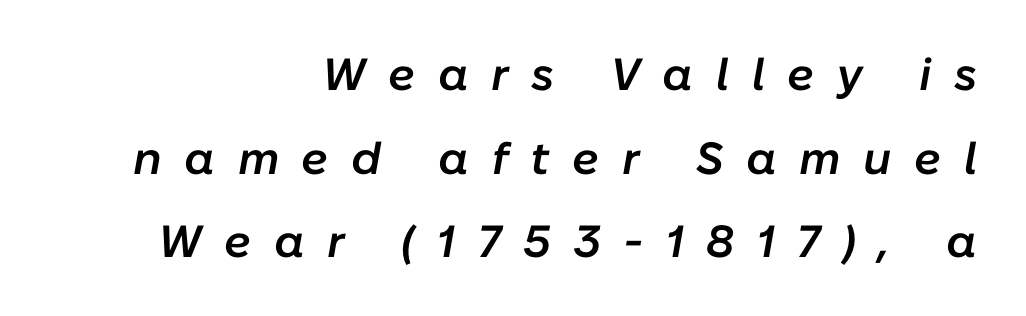
{"italic": "yes", "lean": "right", "slant_degrees": 10, "bold": "semi", "weight": "semibold", "width": "normal", "stroke_contrast": "low", "x_height": "medium", "monospaced": "no", "underline": "no", "align": "right", "line_spacing_ratio": 1.86, "letter_spacing": "wide", "letter_spacing_em": 0.5, "glyph_px": 45}
